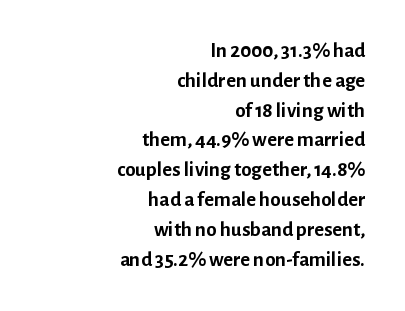
{"italic": "no", "bold": "yes", "underline": "no", "align": "right", "line_spacing": "normal", "line_spacing_ratio": 1.42, "letter_spacing": "normal", "letter_spacing_em": 0.0, "glyph_px": 21}
